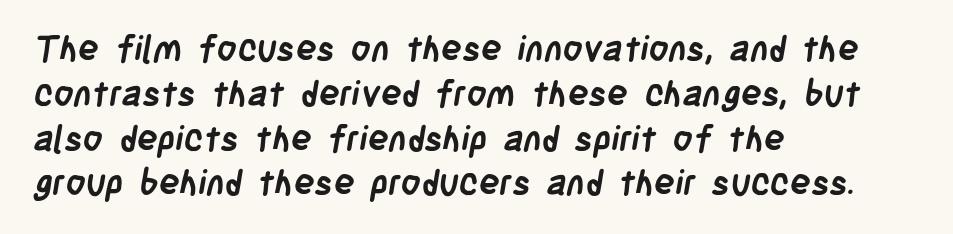
{"serif": "no", "bold": "yes", "weight": "semibold", "width": "condensed", "stroke_contrast": "low", "x_height": "large", "monospaced": "no", "underline": "no", "align": "left", "line_spacing": "normal", "line_spacing_ratio": 1.28, "letter_spacing": "normal", "letter_spacing_em": 0.0, "glyph_px": 35}
